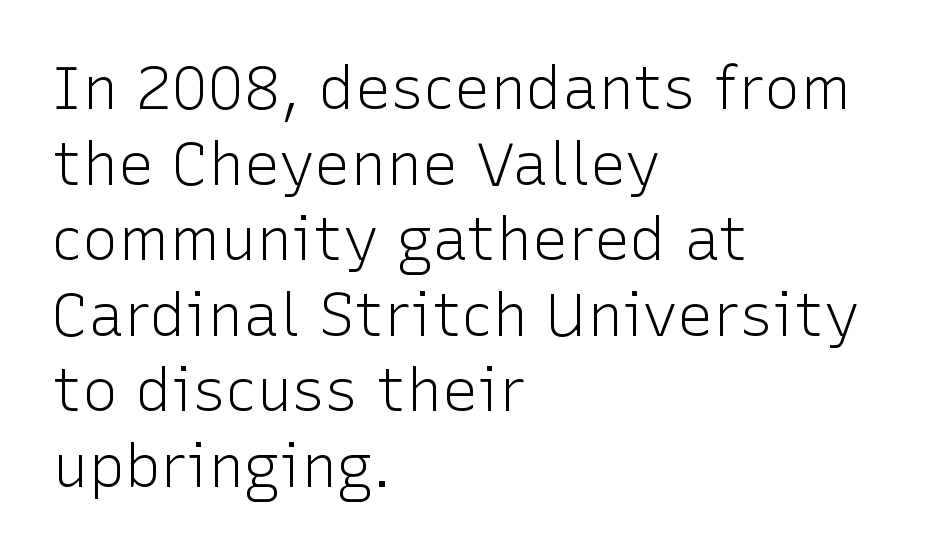
Visually the block forms a straight wall on the left and a jagged coastline on the right. The typesetting does not lean heavy: it is not bold. The horizontal fit of the characters is conventional and even. It's the straight-up-and-down kind of type.
